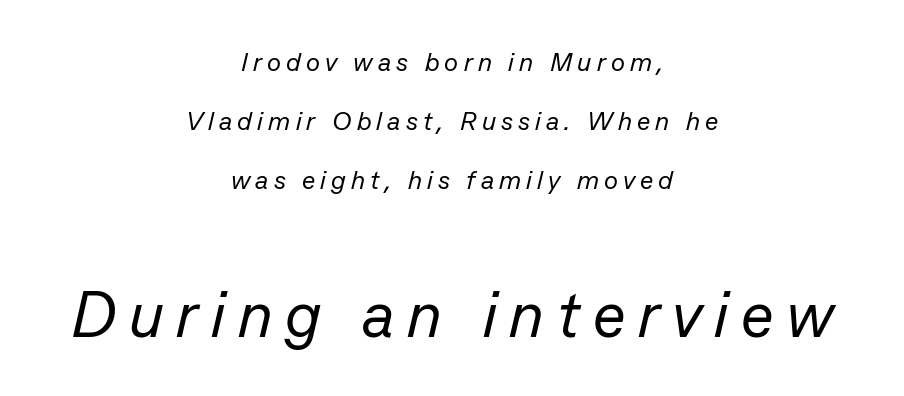
The image shows 64 px regular-weight type, italic (leaning right); set centered, loose line spacing (2.26x), unusually wide letter spacing (+0.2 em), not underlined; the second (bottom) block is 2.46x larger; low stroke contrast and a medium x-height.
